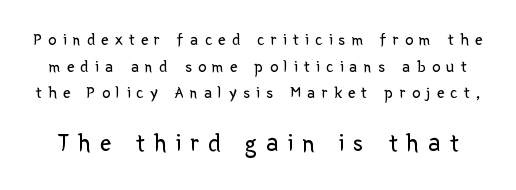
The image shows 25 px text type, upright; set normal line spacing (1.56x), unusually wide letter spacing (+0.36 em), not underlined; the second (bottom) block is 1.47x larger.
